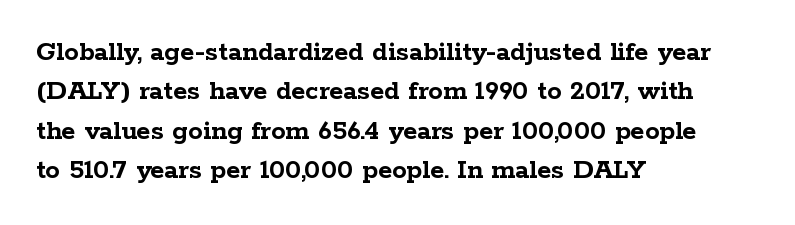
The image shows 29 px semibold, wide serif type, upright; set left-aligned, normal line spacing (1.36x), normal letter spacing, not underlined; low stroke contrast and a medium x-height.
